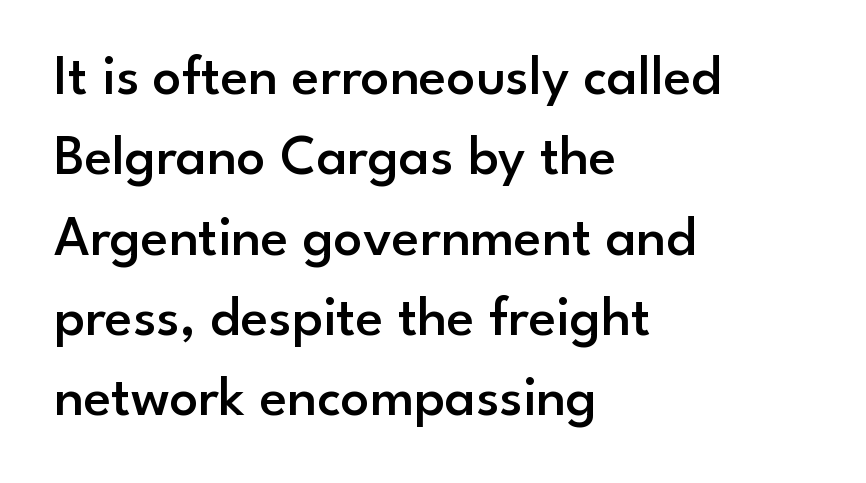
The image shows 57 px semibold sans-serif type, upright; set left-aligned, normal line spacing (1.41x), normal letter spacing, not underlined; low stroke contrast and a small x-height.
